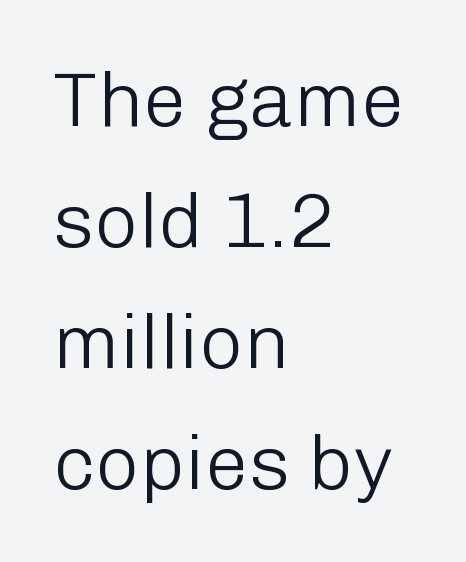
{"serif": "no", "italic": "no", "bold": "no", "weight": "light", "width": "normal", "stroke_contrast": "low", "x_height": "medium", "monospaced": "no", "underline": "no", "align": "left", "line_spacing": "normal", "line_spacing_ratio": 1.57, "letter_spacing": "normal", "letter_spacing_em": 0.0, "glyph_px": 77}
